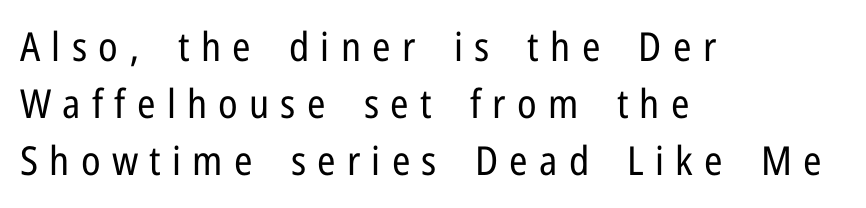
The image shows 40 px regular-weight, condensed sans-serif type, upright; set left-aligned, normal line spacing (1.43x), unusually wide letter spacing (+0.28 em), not underlined; low stroke contrast and a medium x-height.
